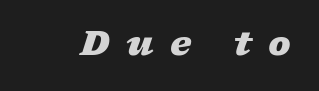
{"italic": "yes", "lean": "right", "slant_degrees": 17, "bold": "yes", "weight": "heavy", "width": "wide", "stroke_contrast": "low", "x_height": "medium", "monospaced": "no", "underline": "no", "letter_spacing": "wide", "letter_spacing_em": 0.49, "glyph_px": 34}
